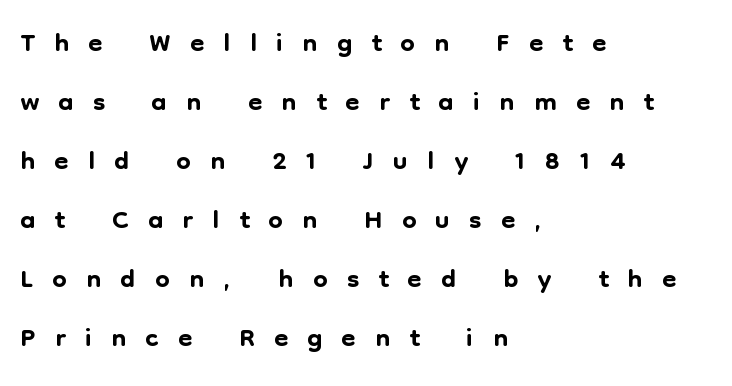
Observe the absence of serifs on each vertical stroke in this sample. The strip under each line holds only bare page. The face used here is rendered with a markedly widened letterfit. The rendering uses natural spacing where letterforms have individual widths. Quick note: interline space is typical. Compared with a centered layout, this one pins lines to the left instead.
